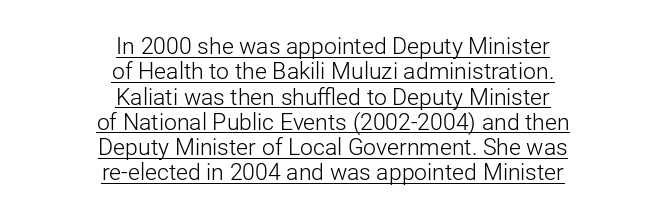
Decoration check: the copy is underlined. Interline gaps are noticeably narrow in this sample. The rendering positions every line midway between the sides. Italic? Not at all — the glyphs are vertical. The type is set solid horizontally, with unmodified tracking.
